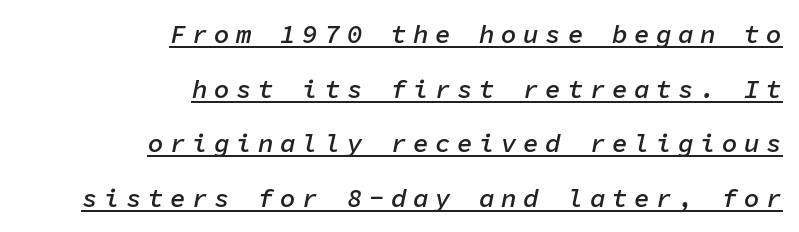
Reading down the block, your eye finds every line finishing at a fixed right position. One glance says open: line gaps are wider than usual. The letterforms stand isolated, each surrounded by extra space. Honestly, the underline is the first thing you notice here.
